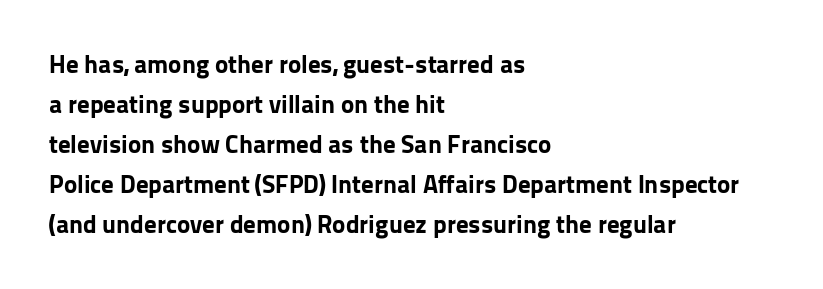
The image shows 25 px bold type, upright; set left-aligned, normal line spacing (1.6x), normal letter spacing, not underlined.
